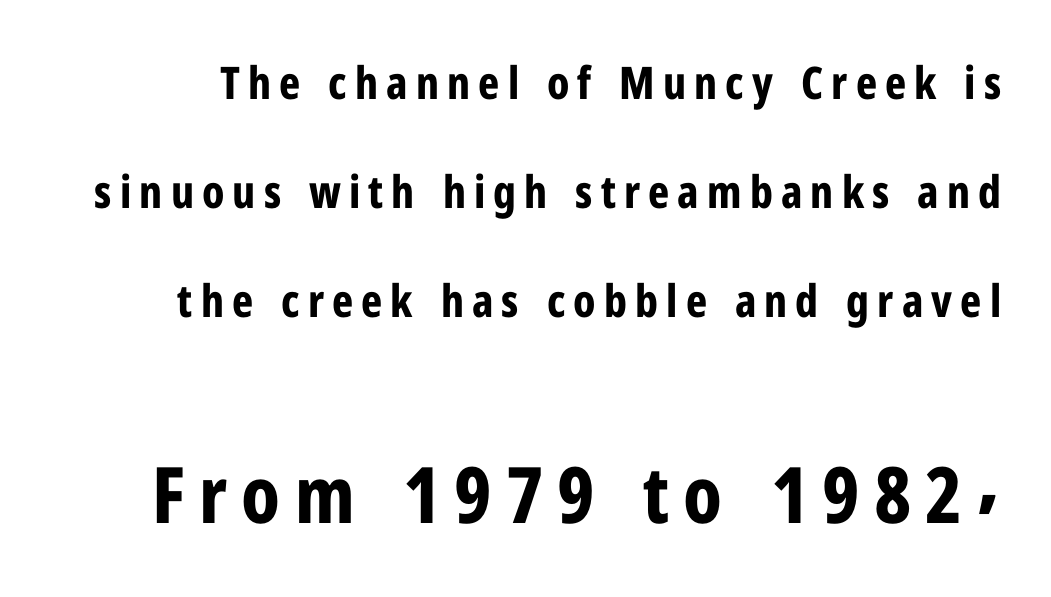
{"serif": "no", "italic": "no", "bold": "yes", "weight": "bold", "width": "condensed", "stroke_contrast": "low", "x_height": "medium", "monospaced": "no", "underline": "no", "line_spacing": "loose", "line_spacing_ratio": 2.42, "larger_block": "second", "size_ratio": 1.73, "glyph_px": 78}
